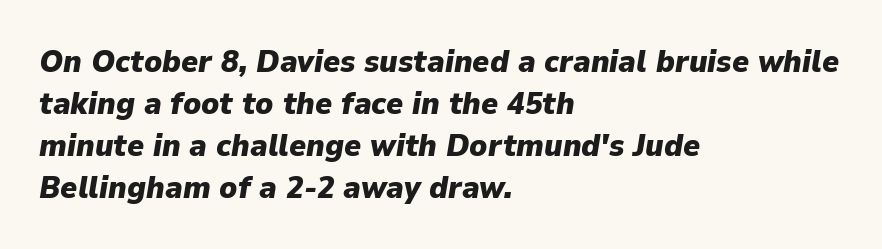
{"italic": "yes", "lean": "right", "slant_degrees": 9, "bold": "yes", "weight": "heavy", "width": "normal", "stroke_contrast": "low", "x_height": "medium", "monospaced": "no", "underline": "no", "align": "left", "line_spacing": "normal", "line_spacing_ratio": 1.31, "letter_spacing": "normal", "letter_spacing_em": 0.0, "glyph_px": 32}
